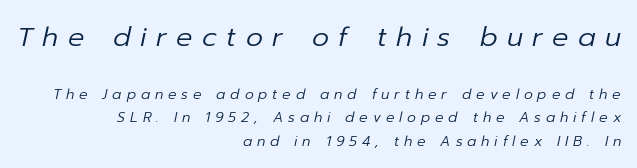
The image shows 27 px text type, italic (leaning right); set right-aligned, normal line spacing (1.68x), unusually wide letter spacing (+0.35 em), not underlined; the first (top) block is 1.93x larger.
